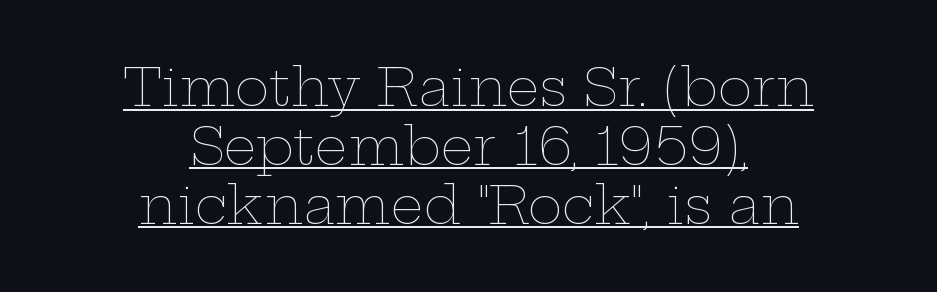
Somebody hit Ctrl+U on this one — the words are underlined. A typesetter would call this proportional, since set widths differ per character. A centered setting, common on invitations and titles, is used for this passage. The strokes carry an ordinary text weight at most. The type is set solid horizontally, with unmodified tracking.
